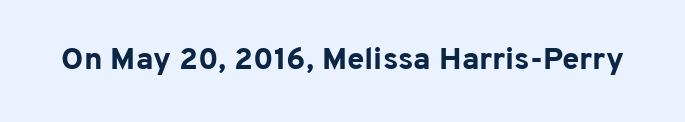
{"serif": "no", "italic": "no", "bold": "yes", "weight": "bold", "width": "normal", "stroke_contrast": "low", "x_height": "medium", "monospaced": "no", "underline": "no", "letter_spacing": "normal", "letter_spacing_em": 0.0, "glyph_px": 31}
